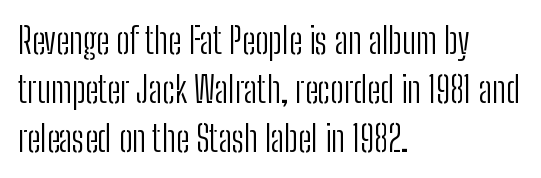
The image shows 36 px light, condensed sans-serif type, upright; set left-aligned, normal line spacing (1.36x), normal letter spacing, not underlined; low stroke contrast and a medium x-height.
